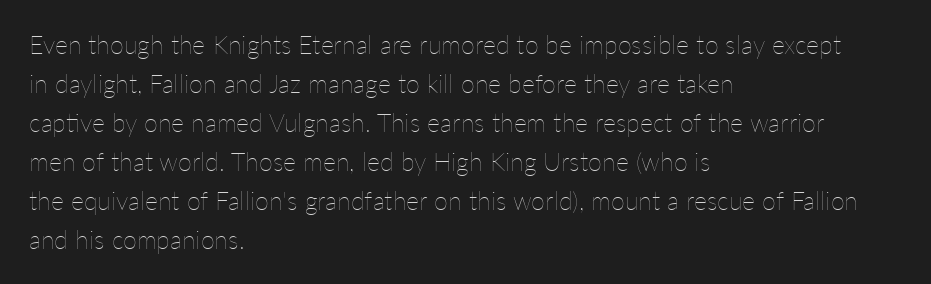
The space between consecutive lines is moderate. In terms of letterspacing, this is plain default setting. This rendering features lettering with no underline. Is the stroke heavy? The answer is a plain regular-or-lighter.
